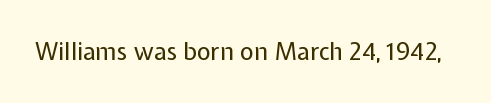
Q: Is the text bold? A: No.
Q: Is the text italic (slanted)? A: No, it is upright.
Q: Is the text underlined? A: No.
Q: Is the spacing between letters normal or unusually wide? A: Normal.
